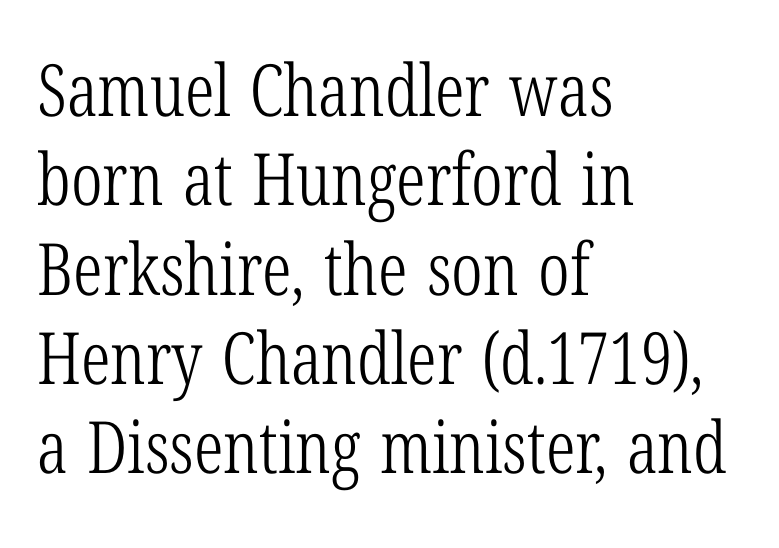
{"serif": "yes", "italic": "no", "bold": "no", "weight": "light", "width": "condensed", "stroke_contrast": "low", "x_height": "medium", "monospaced": "no", "underline": "no", "align": "left", "line_spacing_ratio": 1.24, "letter_spacing": "normal", "letter_spacing_em": 0.0, "glyph_px": 72}
